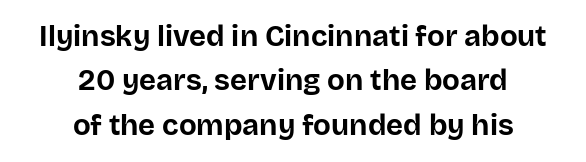
The image shows 29 px bold sans-serif type, upright; set centered, normal line spacing (1.53x), normal letter spacing, not underlined; low stroke contrast and a large x-height.
